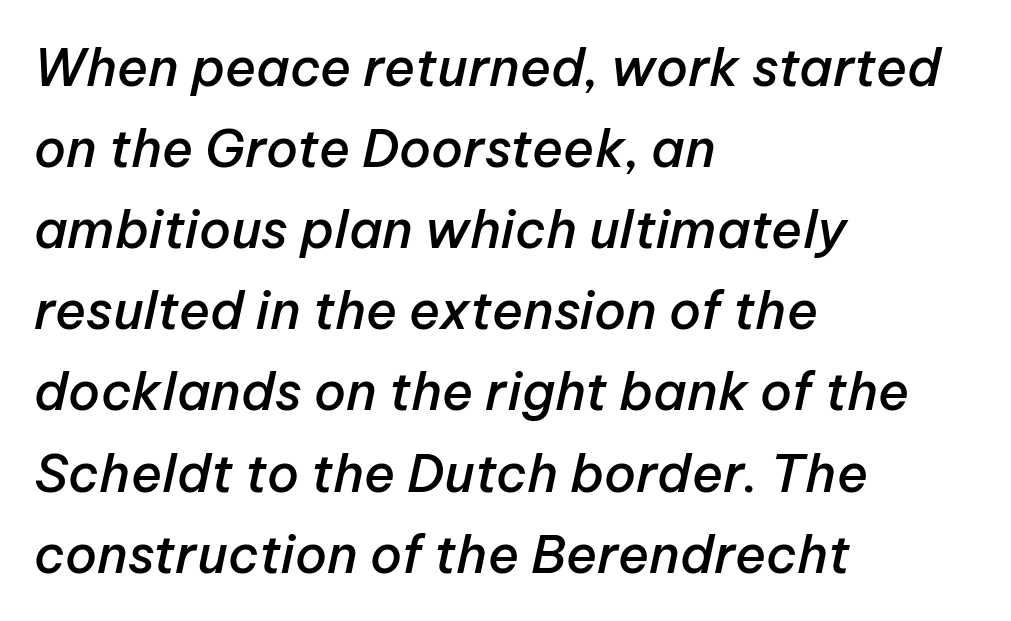
The image shows 52 px semibold type, italic (leaning right); set left-aligned, normal line spacing (1.56x), normal letter spacing, not underlined; low stroke contrast and a medium x-height.
